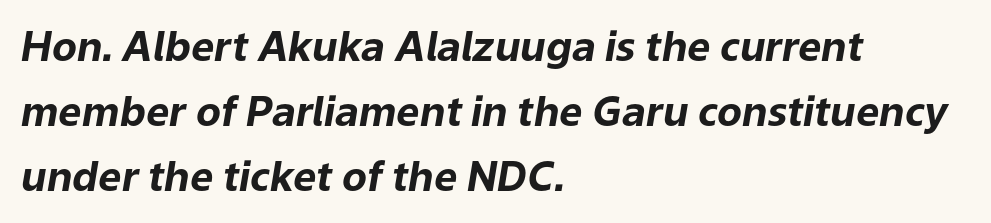
Q: Is the text bold? A: Yes.
Q: Is the text italic (slanted)? A: Yes, it leans right by about 9 degrees.
Q: Is the text underlined? A: No.
Q: How is the paragraph aligned? A: Left-aligned.
Q: Is the spacing between letters normal or unusually wide? A: Normal.
Q: Is the spacing between lines tight, normal or loose? A: Normal.
Q: Width (condensed, normal, or wide)? A: Normal.
Q: Stroke contrast? A: Low.
Q: x-height? A: Medium.
Q: Monospaced? A: No.
